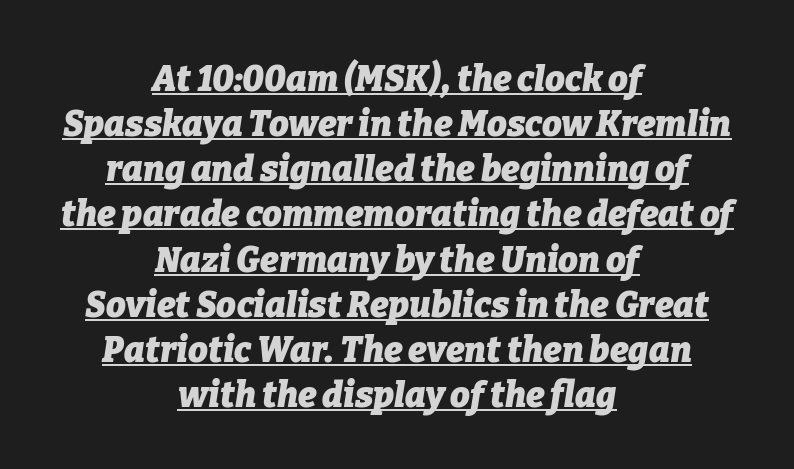
Q: Is the text bold? A: Yes.
Q: Is the text italic (slanted)? A: Yes, it leans right by about 9 degrees.
Q: Is the text underlined? A: Yes.
Q: How is the paragraph aligned? A: Centered.
Q: Is the spacing between letters normal or unusually wide? A: Normal.
Q: Is the spacing between lines tight, normal or loose? A: Normal.
Q: Width (condensed, normal, or wide)? A: Normal.
Q: Stroke contrast? A: Low.
Q: x-height? A: Medium.
Q: Monospaced? A: No.
